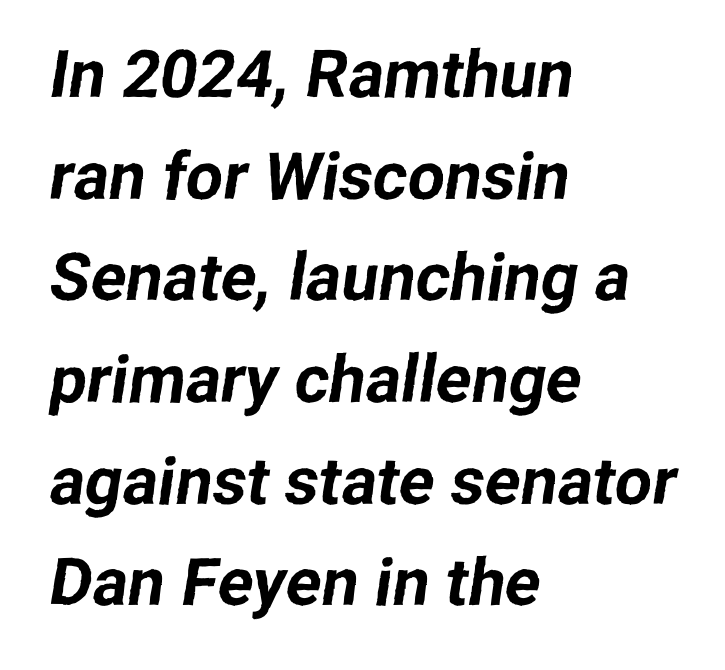
The image shows 66 px sans-serif type; set left-aligned, normal line spacing (1.54x), normal letter spacing, not underlined; low stroke contrast and a medium x-height.
